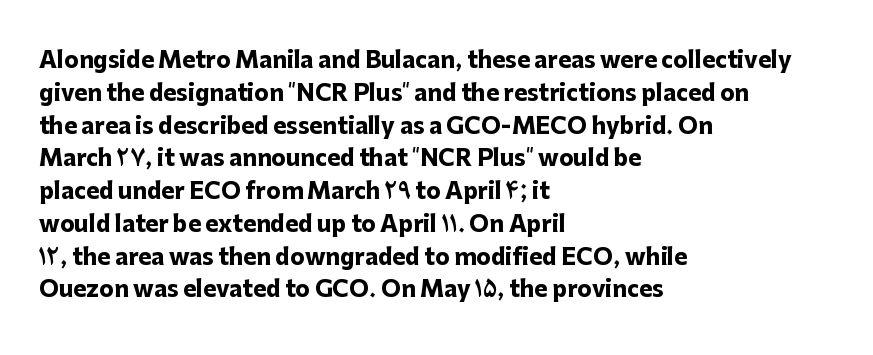
Nobody touched the tracking dial on this one. Alignment: flush left. Tall strokes in this sample are plumb rather than angled. Weight: bold.
